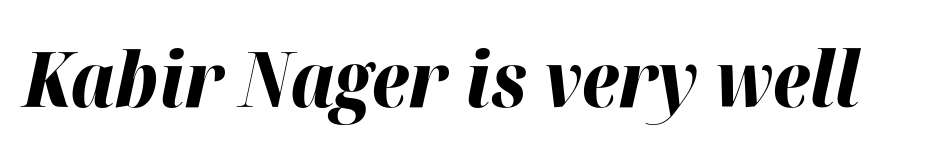
{"italic": "yes", "lean": "right", "slant_degrees": 12, "bold": "yes", "weight": "bold", "width": "normal", "stroke_contrast": "high", "x_height": "medium", "monospaced": "no", "underline": "no", "letter_spacing": "normal", "letter_spacing_em": 0.0, "glyph_px": 77}
